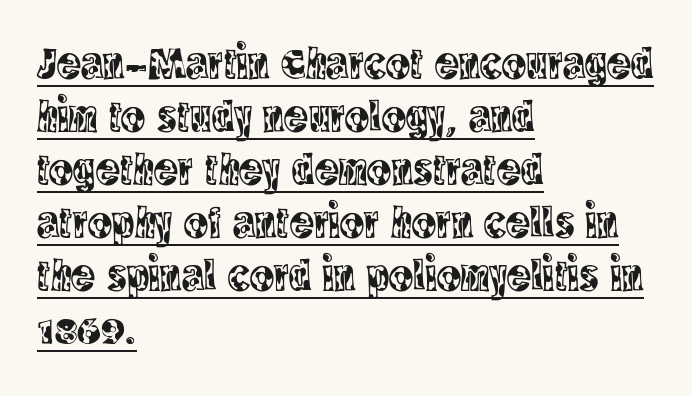
These lines are rendered in a variable-pitch font. Compared with typical body copy, the letter spacing here is the same. Like a heading marked for emphasis, these lines bear an underscore. In terms of posture, this sample is upright. This is serif lettering, the kind often seen in printed books.
